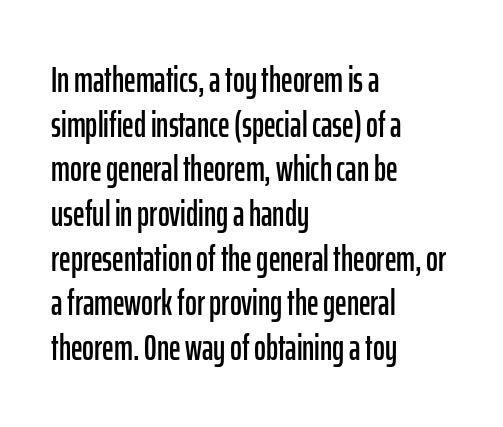
The letterforms sit shoulder to shoulder at normal distance. The lines in this sample share a left origin and differ only in where they stop. Examine the stroke ends and you'll find no serifs. The passage shown is typed in a proportional face where columns would drift. The area under the type is left untouched.
